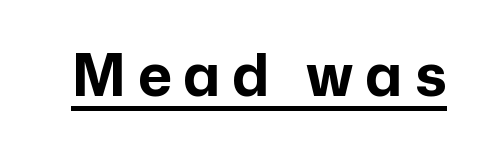
Q: Is the text bold? A: Yes.
Q: Is the text italic (slanted)? A: No, it is upright.
Q: Is the typeface a serif or a sans-serif typeface? A: Sans-serif.
Q: Is the text underlined? A: Yes.
Q: Is the spacing between letters normal or unusually wide? A: Unusually wide.
Q: Width (condensed, normal, or wide)? A: Normal.
Q: Stroke contrast? A: Low.
Q: x-height? A: Medium.
Q: Monospaced? A: No.
